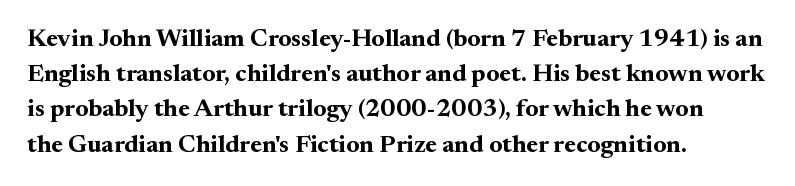
The image shows 25 px bold type, upright; set left-aligned, normal line spacing (1.41x), normal letter spacing, not underlined.
